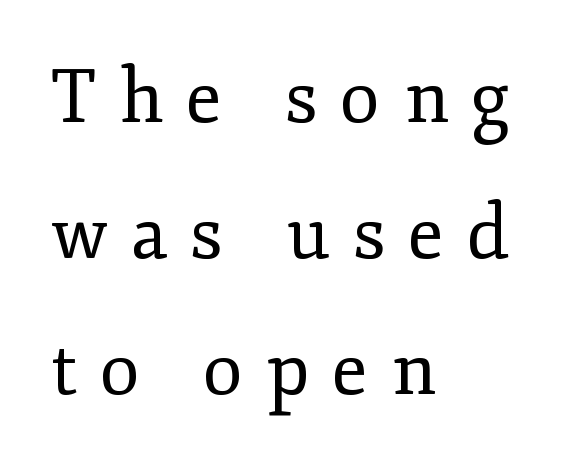
When letters stand straight like this, we call the style roman or upright. Stems and bowls with no extra thickness — not bold. There is plenty of visible air inserted between adjacent glyphs. The lines are quadded left.
